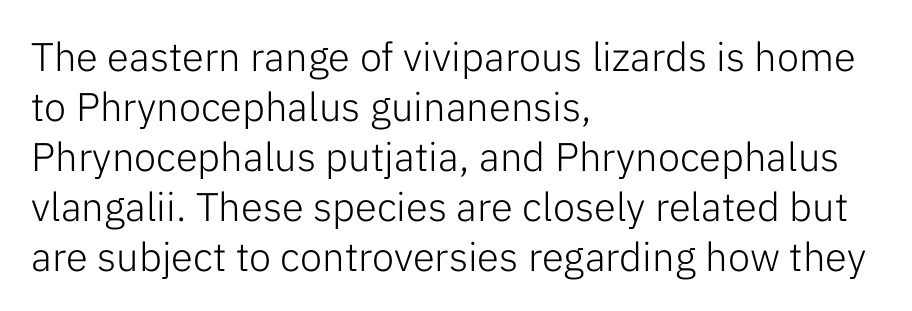
The image shows 40 px light sans-serif type, upright; set left-aligned, normal line spacing (1.25x), normal letter spacing, not underlined; low stroke contrast and a medium x-height.
